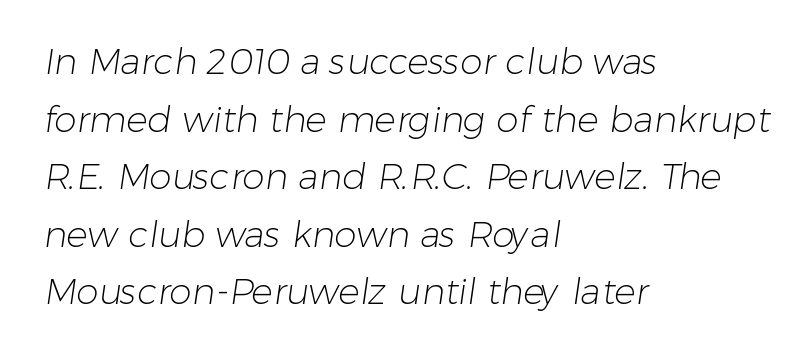
The image shows 36 px light sans-serif type; set left-aligned, normal line spacing (1.6x), normal letter spacing, not underlined; low stroke contrast and a medium x-height.
